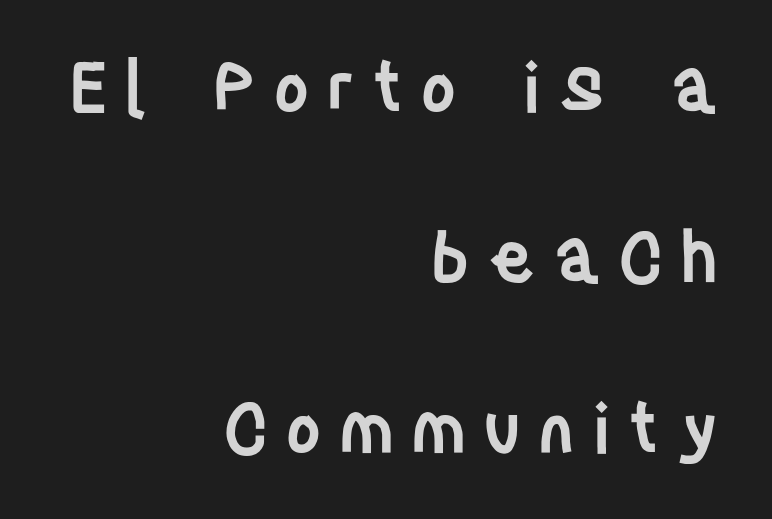
The image shows 69 px semibold, condensed sans-serif type, upright; set right-aligned, loose line spacing (2.47x), unusually wide letter spacing (+0.25 em), not underlined; low stroke contrast and a large x-height.
